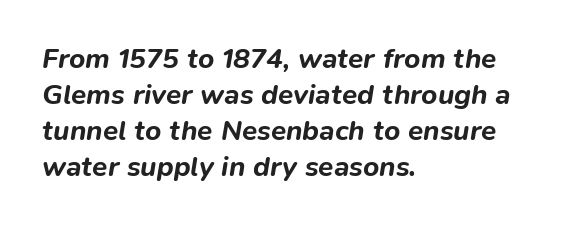
{"italic": "yes", "lean": "right", "slant_degrees": 9, "bold": "yes", "weight": "bold", "width": "normal", "stroke_contrast": "low", "x_height": "medium", "monospaced": "no", "underline": "no", "align": "left", "line_spacing": "normal", "line_spacing_ratio": 1.29, "letter_spacing": "normal", "letter_spacing_em": 0.0, "glyph_px": 28}
